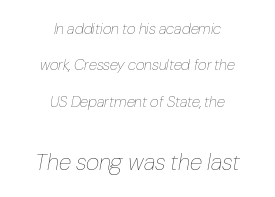
The rendering uses a large line-height, opening up the rows. A light-to-regular cut is what we see here. When letters slant like this, we call the style italic. The strip under each line holds only bare page. Default kerning and tracking; the words read as compact shapes. Scale increases going downward across the two blocks.
